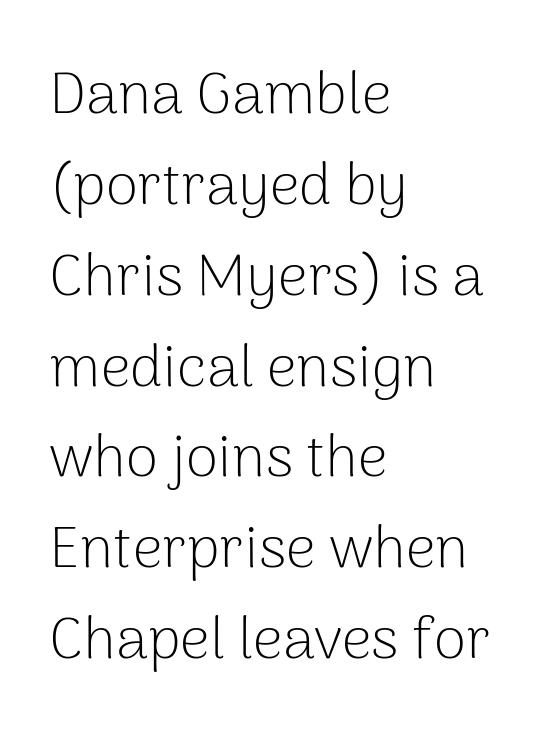
{"serif": "no", "italic": "no", "bold": "no", "weight": "light", "width": "normal", "stroke_contrast": "low", "x_height": "medium", "monospaced": "no", "underline": "no", "align": "left", "line_spacing": "normal", "line_spacing_ratio": 1.54, "letter_spacing": "normal", "letter_spacing_em": 0.0, "glyph_px": 59}
